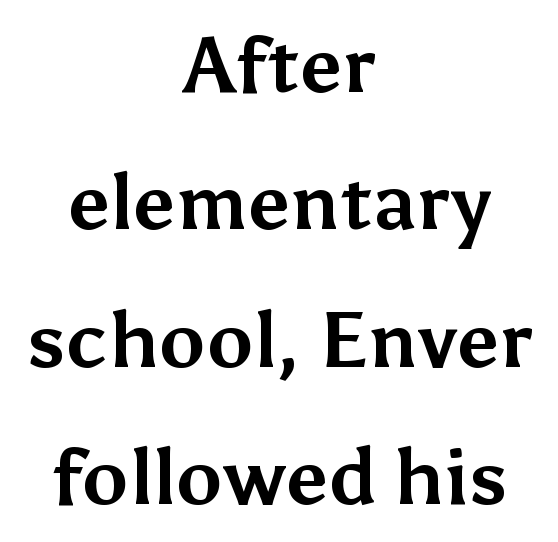
{"serif": "no", "italic": "no", "bold": "yes", "weight": "bold", "width": "normal", "stroke_contrast": "medium", "x_height": "medium", "monospaced": "no", "underline": "no", "align": "center", "line_spacing_ratio": 1.76, "letter_spacing": "normal", "letter_spacing_em": 0.0, "glyph_px": 78}
